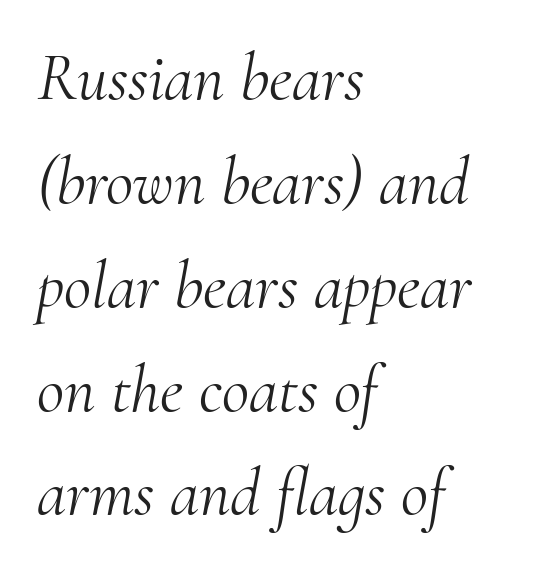
The text block is weighted toward the left margin, trailing off unevenly rightward. The block of text has a typical density, with ordinary space between rows. The specimen reads as italic at a glance. The specimen omits any rule beneath the text block's lines. The designer went with a serif here, giving each stem small feet. Is the letter spacing exaggerated? No — it looks like the ordinary default.
